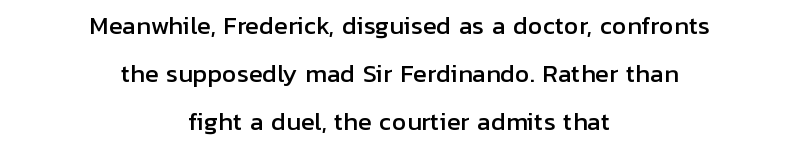
The image shows 23 px text type, upright; set centered, loose line spacing (2.09x), normal letter spacing, not underlined.
